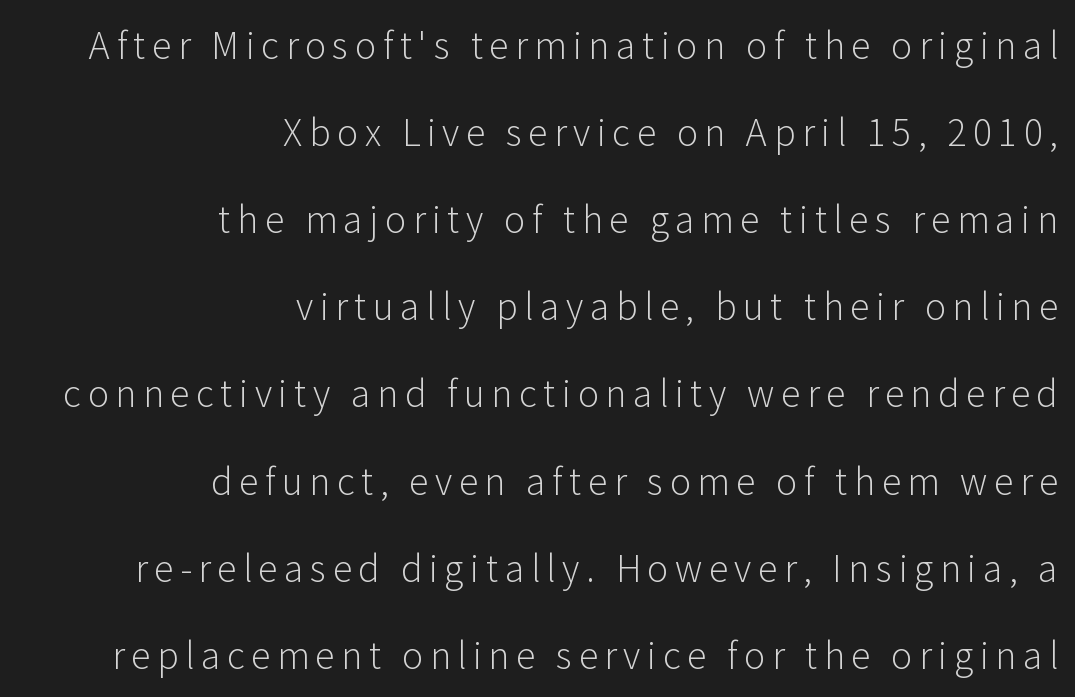
Q: Is the text bold? A: No.
Q: Is the text italic (slanted)? A: No, it is upright.
Q: Is the typeface a serif or a sans-serif typeface? A: Sans-serif.
Q: Is the text underlined? A: No.
Q: How is the paragraph aligned? A: Right-aligned.
Q: Is the spacing between lines tight, normal or loose? A: Loose.
Q: Width (condensed, normal, or wide)? A: Normal.
Q: Stroke contrast? A: Low.
Q: x-height? A: Medium.
Q: Monospaced? A: No.
